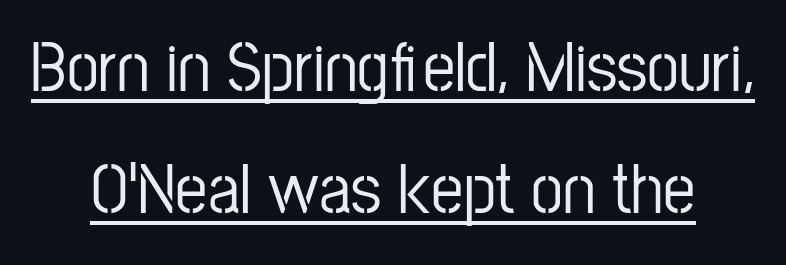
Q: Is the text italic (slanted)? A: No, it is upright.
Q: Is the typeface a serif or a sans-serif typeface? A: Sans-serif.
Q: Is the text underlined? A: Yes.
Q: Is the spacing between letters normal or unusually wide? A: Normal.
Q: Is the spacing between lines tight, normal or loose? A: Normal.
Q: Width (condensed, normal, or wide)? A: Condensed.
Q: Stroke contrast? A: Low.
Q: x-height? A: Medium.
Q: Monospaced? A: No.
